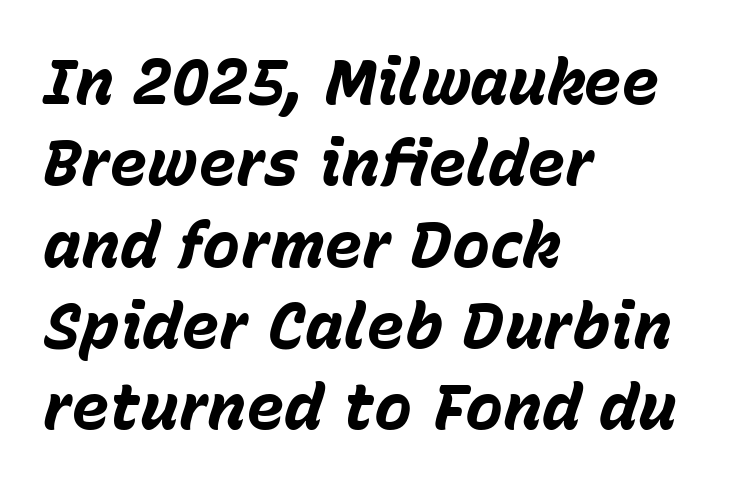
Q: Is the text bold? A: Yes.
Q: Is the text italic (slanted)? A: Yes, it leans right by about 15 degrees.
Q: Is the text underlined? A: No.
Q: How is the paragraph aligned? A: Left-aligned.
Q: Is the spacing between letters normal or unusually wide? A: Normal.
Q: Is the spacing between lines tight, normal or loose? A: Normal.
Q: Width (condensed, normal, or wide)? A: Normal.
Q: Stroke contrast? A: Low.
Q: x-height? A: Medium.
Q: Monospaced? A: No.
